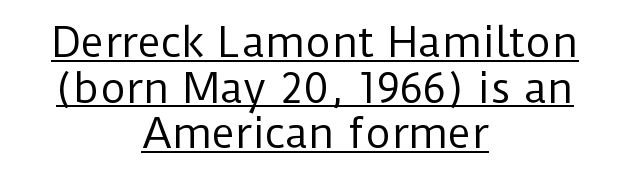
{"serif": "no", "italic": "no", "bold": "no", "weight": "regular", "width": "normal", "stroke_contrast": "low", "x_height": "medium", "monospaced": "no", "underline": "yes", "align": "center", "line_spacing": "tight", "line_spacing_ratio": 1.14, "letter_spacing": "normal", "letter_spacing_em": 0.0, "glyph_px": 40}
